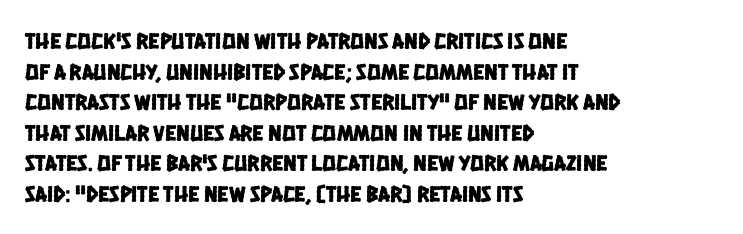
Just letters on the line, the space beneath them empty. Horizontal bands of white between lines are of average thickness. The paragraph shown leans on its left margin. The gaps between neighbouring characters are ordinary and unremarkable.
